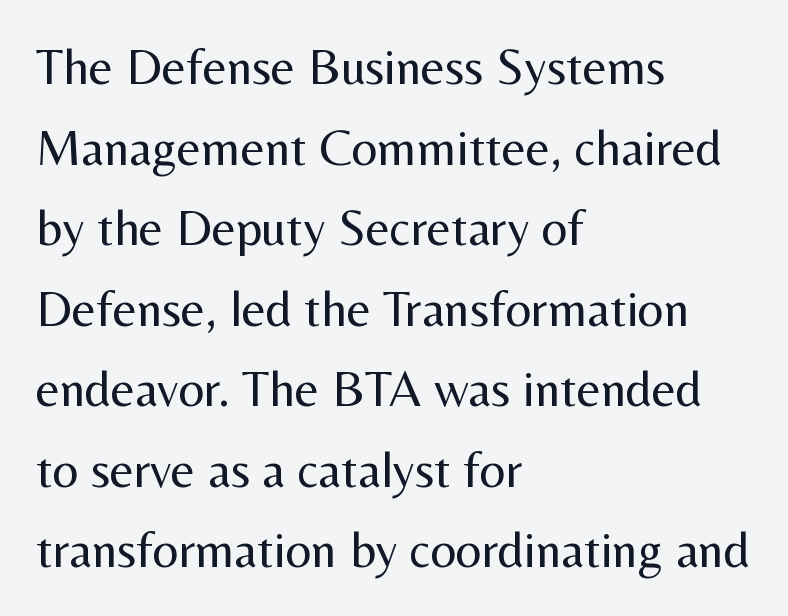
The image shows 51 px regular-weight sans-serif type, upright; set left-aligned, normal line spacing (1.58x), normal letter spacing, not underlined; medium stroke contrast and a medium x-height.
